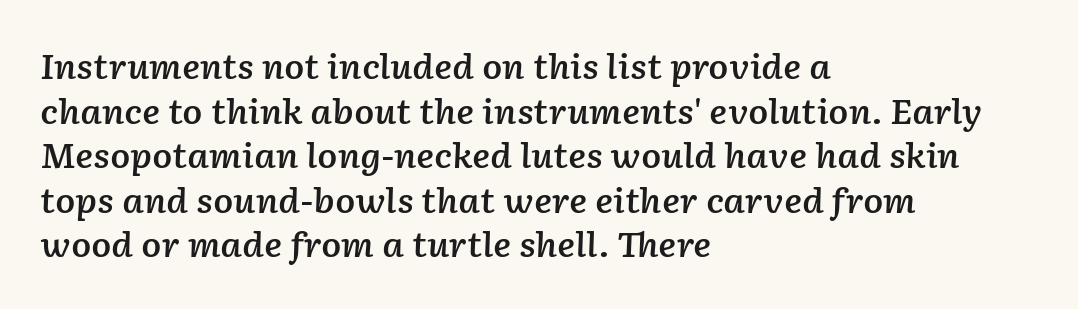
This sample uses plain, unmodified letter spacing. Style check: oblique. Character widths vary here, with narrow letters taking less room than wide ones. The sample has been set in demibold, a notch under bold. A normal amount of white space separates one row of letters from the next. The passage shown is not underscored anywhere.
